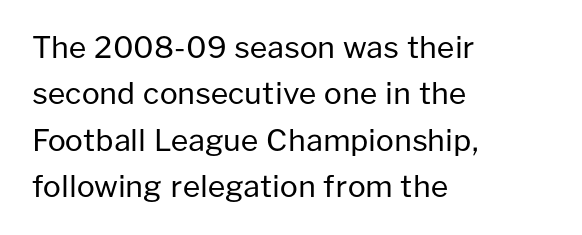
Nope, not italic — everything's standing straight. Alignment: flush left. The area under the type is left untouched. Students, observe: this is what conventionally led text looks like.
